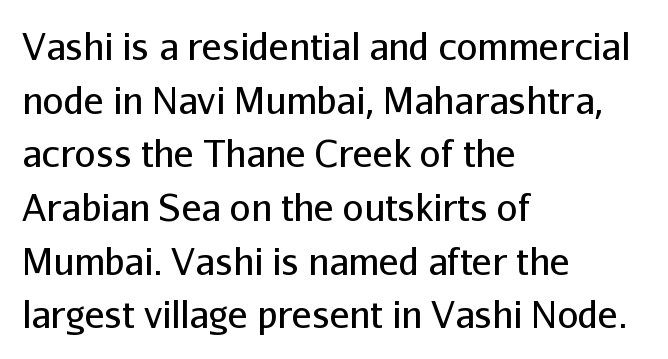
{"serif": "no", "italic": "no", "bold": "no", "weight": "regular", "width": "normal", "stroke_contrast": "low", "x_height": "medium", "monospaced": "no", "underline": "no", "align": "left", "line_spacing": "normal", "line_spacing_ratio": 1.45, "letter_spacing": "normal", "letter_spacing_em": 0.0, "glyph_px": 37}
